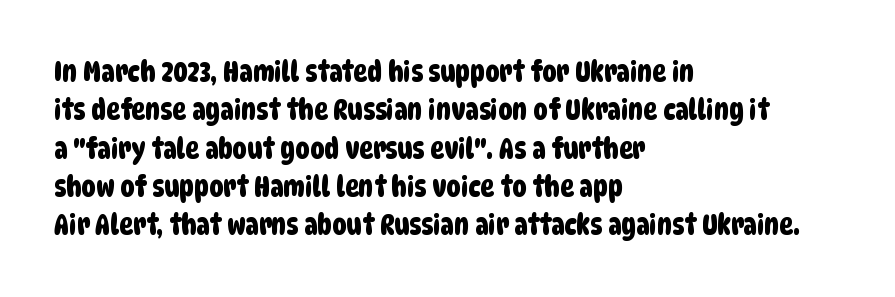
The image shows 29 px condensed sans-serif type; set left-aligned, normal line spacing (1.32x), normal letter spacing, not underlined; low stroke contrast and a large x-height.
